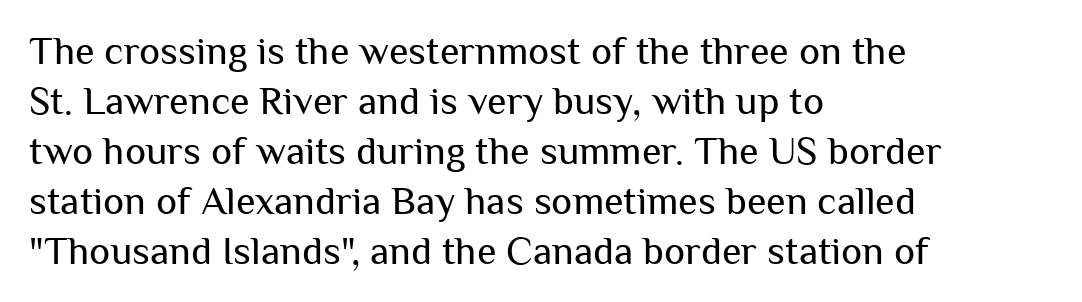
The image shows 40 px regular-weight sans-serif type, upright; set left-aligned, normal line spacing (1.25x), normal letter spacing, not underlined; medium stroke contrast and a medium x-height.
